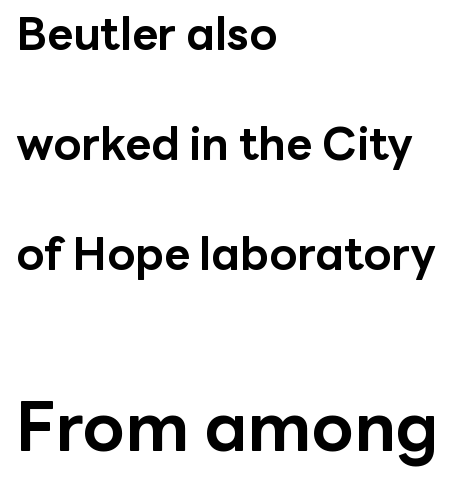
The image shows 68 px bold sans-serif type, upright; set left-aligned, loose line spacing (2.44x), normal letter spacing, not underlined; the second (bottom) block is 1.51x larger; low stroke contrast and a medium x-height.
